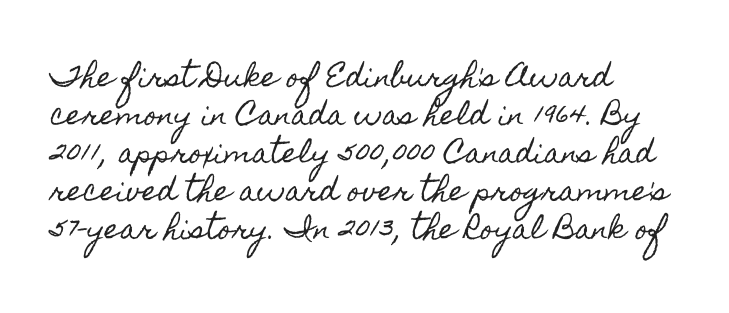
The image shows 27 px text type; set left-aligned, normal line spacing (1.41x), normal letter spacing, not underlined.
